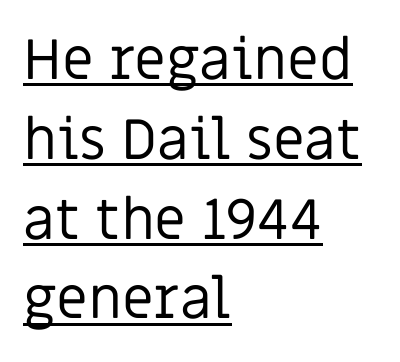
The image shows 57 px regular-weight sans-serif type, upright; set left-aligned, normal line spacing (1.4x), normal letter spacing, underlined; low stroke contrast and a large x-height.
